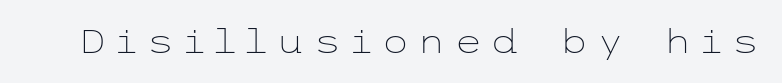
The image shows 33 px light, wide sans-serif type, upright; set unusually wide letter spacing (+0.24 em), not underlined; low stroke contrast and a medium x-height.
